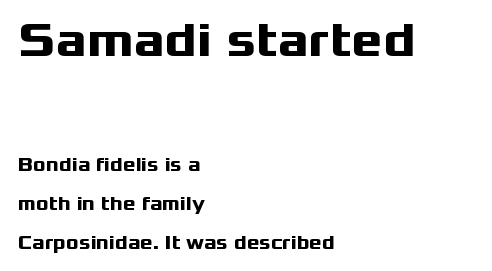
Q: Is the text bold? A: Yes.
Q: Is the text italic (slanted)? A: No, it is upright.
Q: Is the typeface a serif or a sans-serif typeface? A: Sans-serif.
Q: Is the text underlined? A: No.
Q: How is the paragraph aligned? A: Left-aligned.
Q: Is the spacing between letters normal or unusually wide? A: Normal.
Q: Is the spacing between lines tight, normal or loose? A: Loose.
Q: Which block of text is set in a larger size, the first (top) or the second (bottom)? A: The first (top) one.
Q: Width (condensed, normal, or wide)? A: Wide.
Q: Stroke contrast? A: Medium.
Q: x-height? A: Medium.
Q: Monospaced? A: No.
